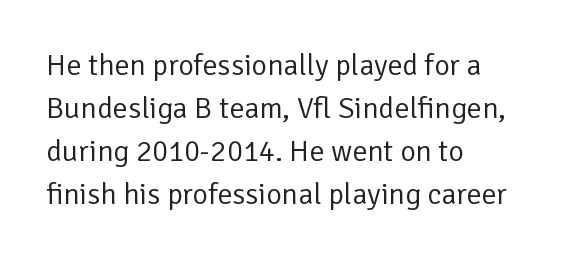
Classification — sans serif. Words appear dense and cohesive because spacing is normal. The cut favours lightness, reaching ordinary text weight at its darkest. Honestly, there is no underline to notice here at all. The space between consecutive lines is moderate.
